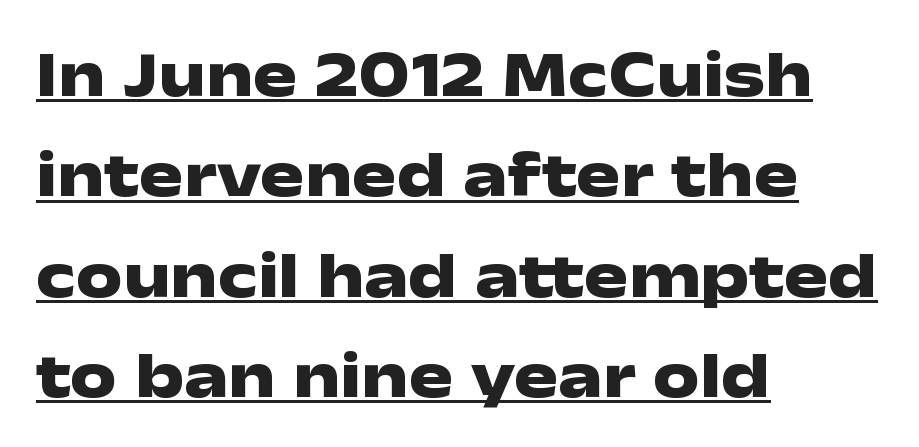
Q: Is the text bold? A: Yes.
Q: Is the text italic (slanted)? A: No, it is upright.
Q: Is the typeface a serif or a sans-serif typeface? A: Sans-serif.
Q: Is the text underlined? A: Yes.
Q: How is the paragraph aligned? A: Left-aligned.
Q: Is the spacing between letters normal or unusually wide? A: Normal.
Q: Is the spacing between lines tight, normal or loose? A: Normal.
Q: Width (condensed, normal, or wide)? A: Wide.
Q: Stroke contrast? A: Low.
Q: x-height? A: Medium.
Q: Monospaced? A: No.
